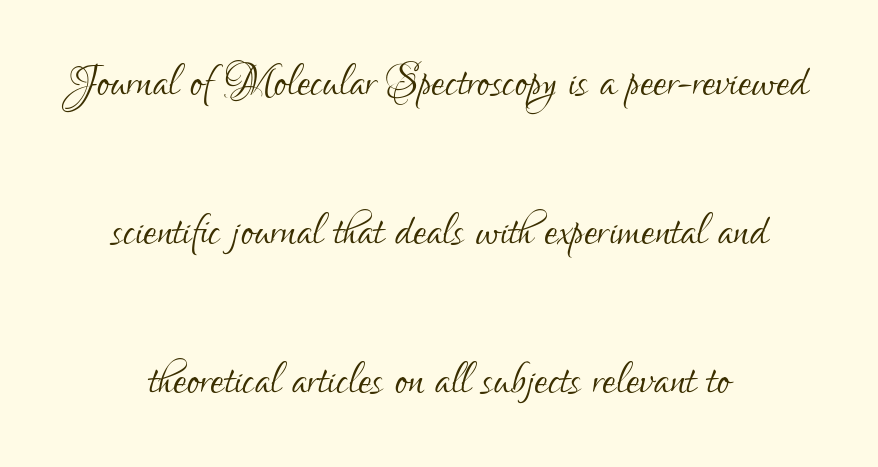
{"serif": "no", "bold": "no", "weight": "light", "width": "condensed", "stroke_contrast": "low", "x_height": "small", "monospaced": "no", "underline": "no", "align": "center", "line_spacing": "loose", "line_spacing_ratio": 2.48, "letter_spacing": "normal", "letter_spacing_em": 0.0, "glyph_px": 60}
